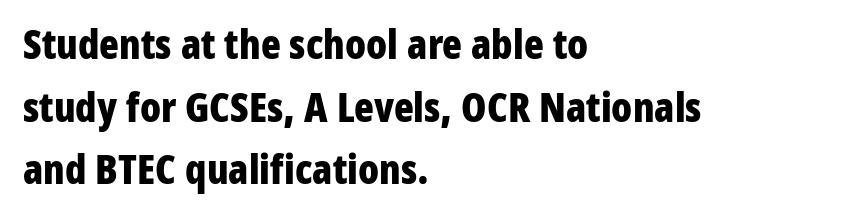
{"serif": "no", "italic": "no", "bold": "yes", "weight": "bold", "width": "condensed", "stroke_contrast": "low", "x_height": "medium", "monospaced": "no", "underline": "no", "align": "left", "line_spacing": "normal", "line_spacing_ratio": 1.53, "letter_spacing": "normal", "letter_spacing_em": 0.0, "glyph_px": 41}
